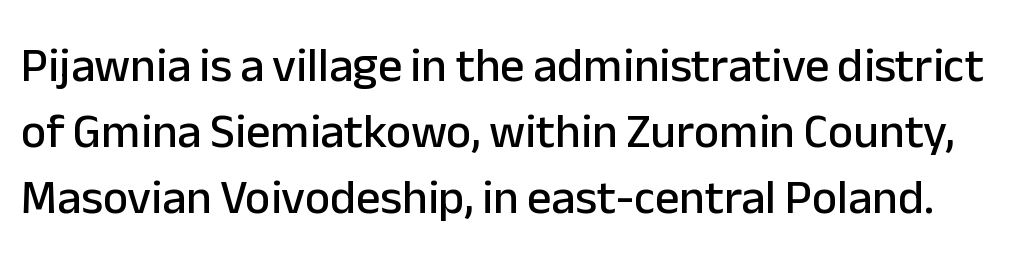
A clean baseline with only descenders dipping below it. The line texture is even and compact thanks to regular tracking. The letters advance in unequal steps, a hallmark of proportional type. These lines sit exactly where default settings would place them. Italic: no, the glyphs are upright roman. Nothing sits at the stroke ends, so this counts as sans-serif.
